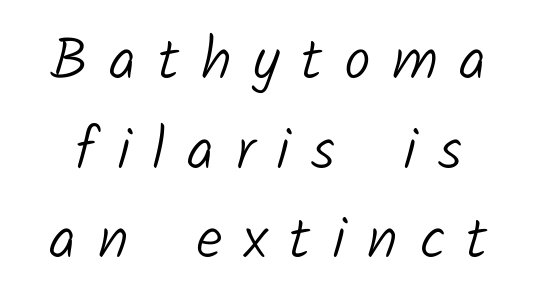
The image shows 59 px light sans-serif type; set normal line spacing (1.52x), unusually wide letter spacing (+0.37 em), not underlined; low stroke contrast and a medium x-height.
